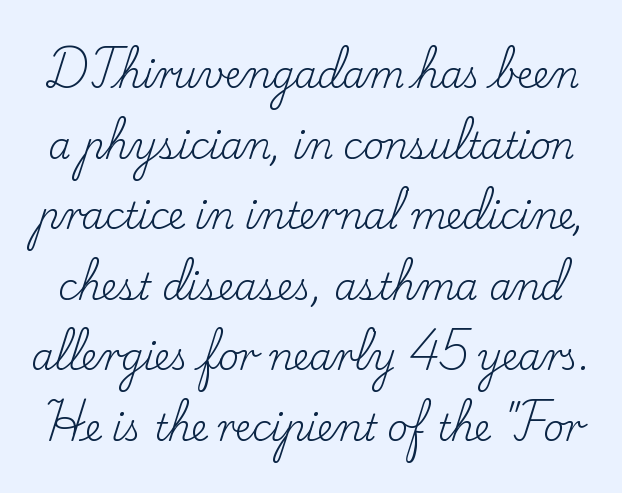
{"serif": "yes", "bold": "no", "weight": "regular", "width": "normal", "stroke_contrast": "low", "x_height": "small", "monospaced": "no", "underline": "no", "line_spacing": "loose", "line_spacing_ratio": 1.96, "letter_spacing": "normal", "letter_spacing_em": 0.0, "glyph_px": 36}
